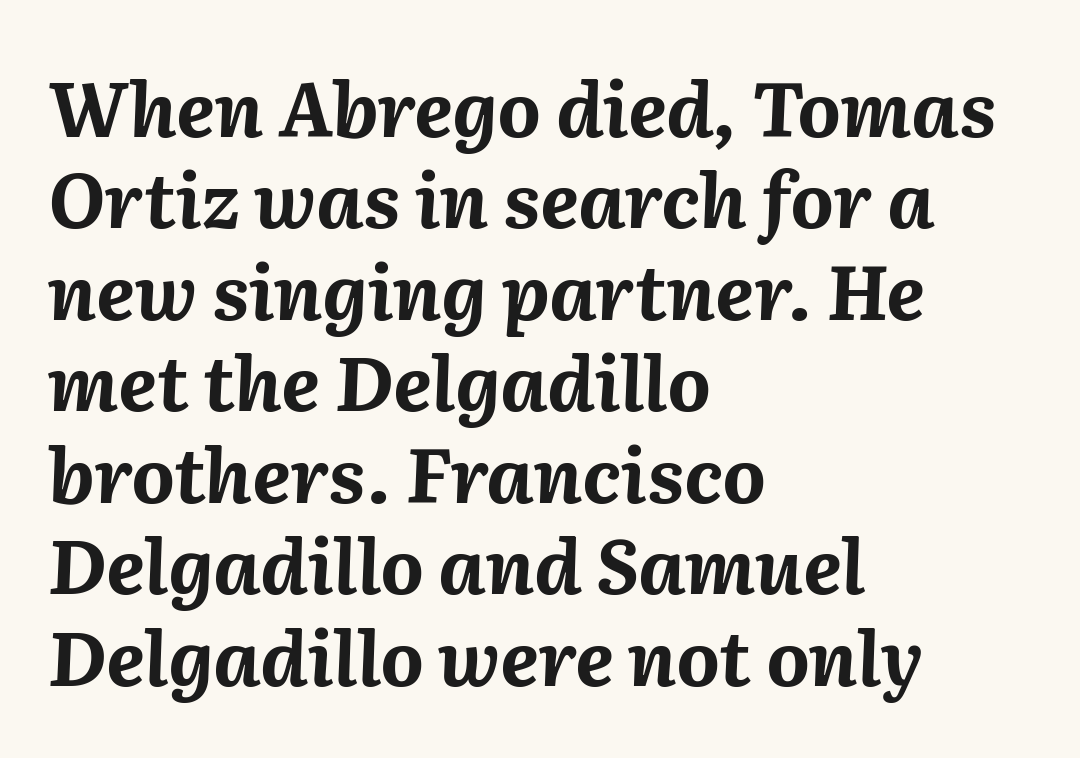
Q: Is the text bold? A: Yes.
Q: Is the text italic (slanted)? A: Yes, it leans right by about 2 degrees.
Q: Is the text underlined? A: No.
Q: How is the paragraph aligned? A: Left-aligned.
Q: Is the spacing between letters normal or unusually wide? A: Normal.
Q: Width (condensed, normal, or wide)? A: Normal.
Q: Stroke contrast? A: Medium.
Q: x-height? A: Medium.
Q: Monospaced? A: No.
